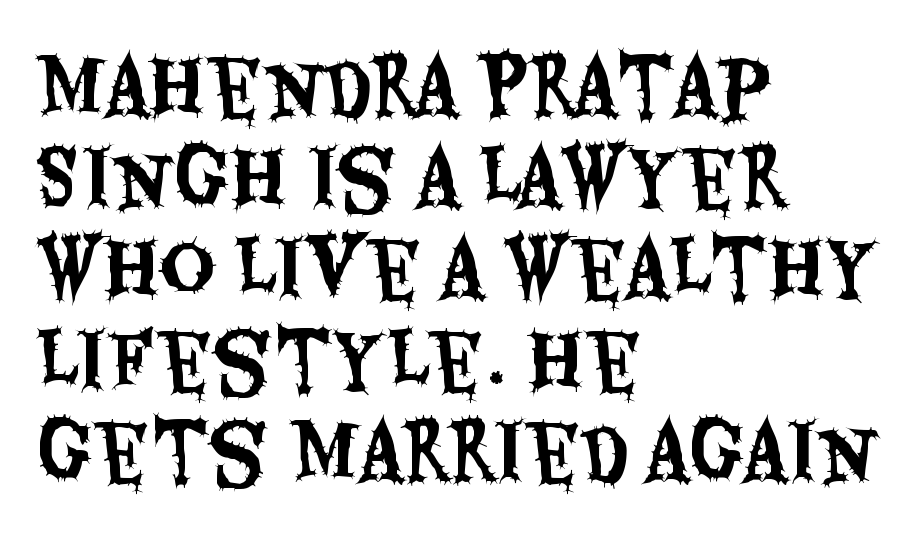
The image shows 76 px condensed sans-serif type, upright; set left-aligned, line spacing 1.2x, normal letter spacing, not underlined; medium stroke contrast and a large x-height.
